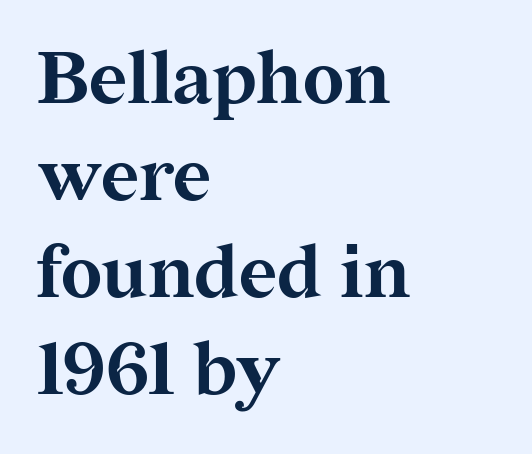
Q: Is the text bold? A: Yes.
Q: Is the text italic (slanted)? A: No, it is upright.
Q: Is the typeface a serif or a sans-serif typeface? A: Serif.
Q: Is the text underlined? A: No.
Q: How is the paragraph aligned? A: Left-aligned.
Q: Is the spacing between letters normal or unusually wide? A: Normal.
Q: Is the spacing between lines tight, normal or loose? A: Normal.
Q: Width (condensed, normal, or wide)? A: Normal.
Q: Stroke contrast? A: Medium.
Q: x-height? A: Medium.
Q: Monospaced? A: No.
